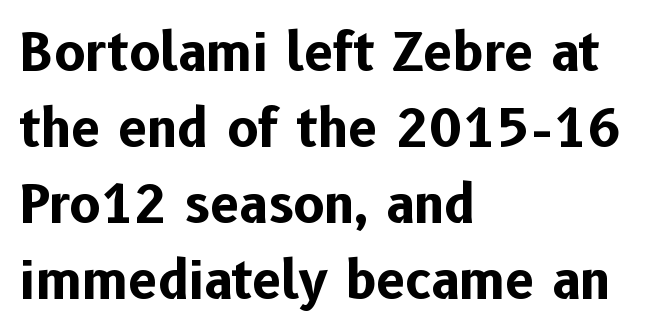
The image shows 52 px bold sans-serif type, upright; set left-aligned, normal line spacing (1.46x), normal letter spacing, not underlined; low stroke contrast and a medium x-height.
